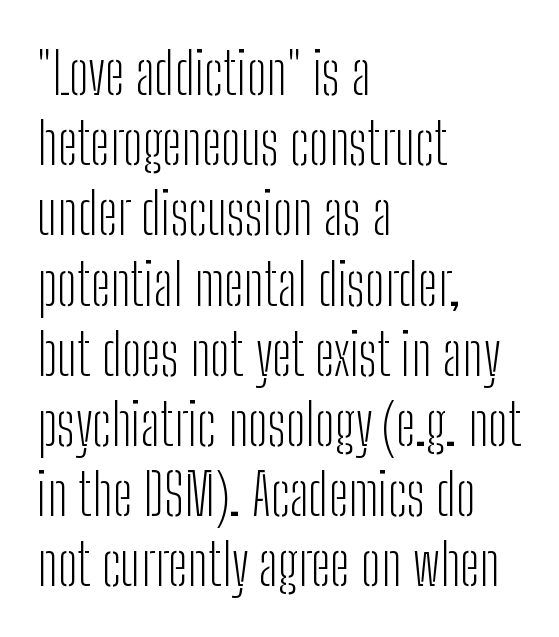
The image shows 58 px light, condensed sans-serif type, upright; set left-aligned, line spacing 1.21x, normal letter spacing, not underlined; low stroke contrast and a medium x-height.
